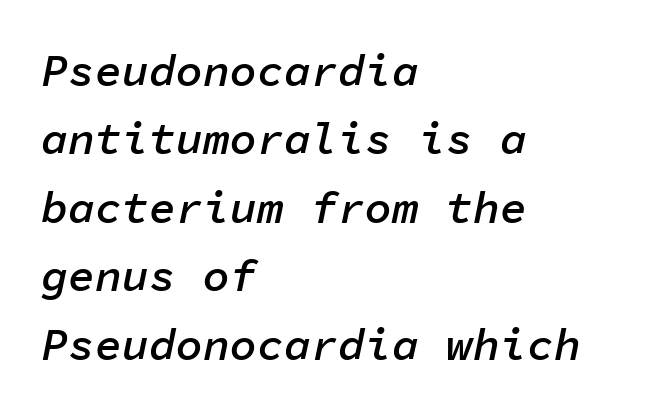
The image shows 45 px semibold type, italic (leaning right), monospaced; set left-aligned, normal line spacing (1.52x), normal letter spacing, not underlined; low stroke contrast and a medium x-height.
